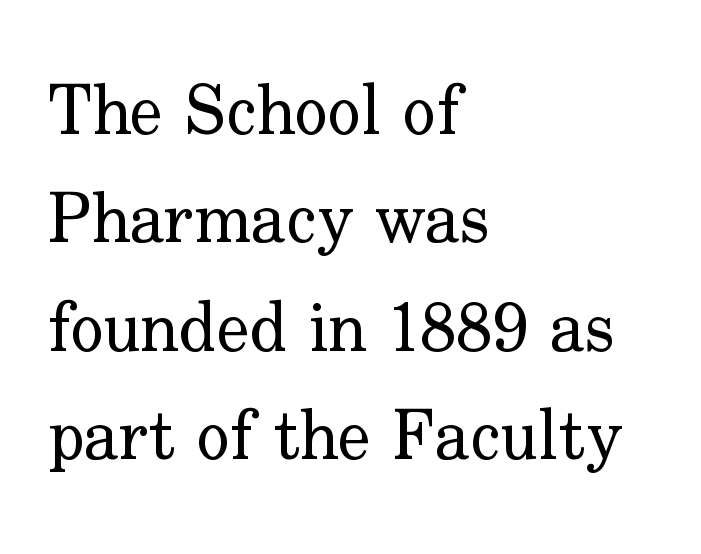
The image shows 70 px regular-weight serif type, upright; set left-aligned, normal line spacing (1.55x), normal letter spacing, not underlined; low stroke contrast and a small x-height.
